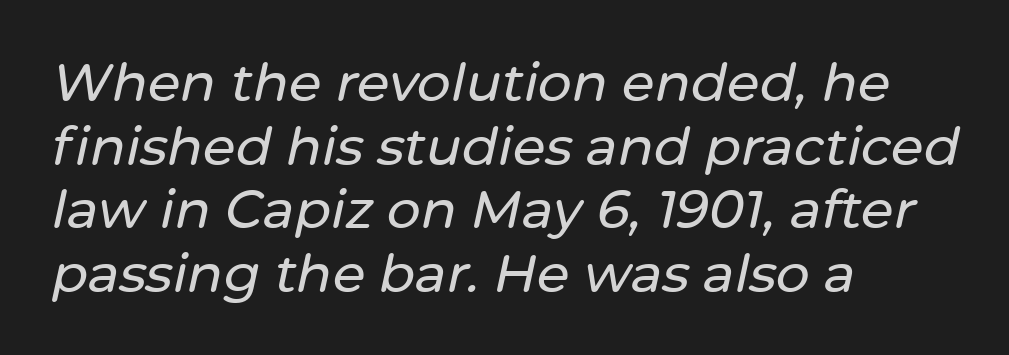
The image shows 53 px text type, italic (leaning right); set left-aligned, line spacing 1.2x, normal letter spacing, not underlined; low stroke contrast and a medium x-height.
